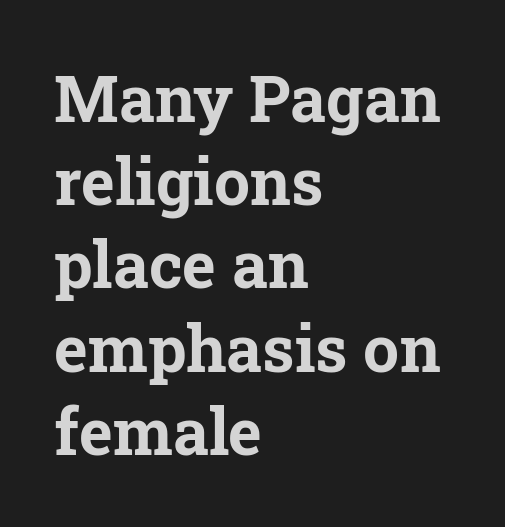
How are the letters spaced? Ordinarily, with no added tracking. Heavy, bold letterforms. If you drew a line through each stem, it would be perfectly vertical. How would I describe the line gaps? Plain and ordinary.
